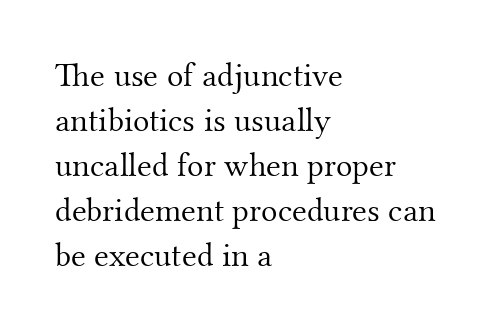
Unlike a clean sans, this face finishes its strokes with serifs. Tracking here is standard; glyphs follow each other at the usual distance. The face used here is proportionally spaced, like ordinary book or web type. Every stem runs plumb, perpendicular to the baseline. Ink coverage per letter is moderate at most.
